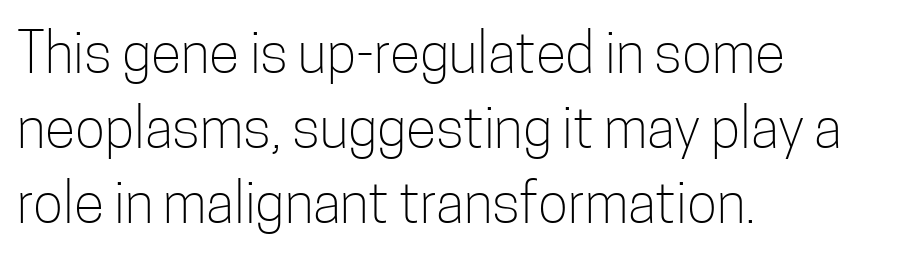
Q: Is the text bold? A: No.
Q: Is the text italic (slanted)? A: No, it is upright.
Q: Is the typeface a serif or a sans-serif typeface? A: Sans-serif.
Q: Is the text underlined? A: No.
Q: How is the paragraph aligned? A: Left-aligned.
Q: Is the spacing between letters normal or unusually wide? A: Normal.
Q: Is the spacing between lines tight, normal or loose? A: Normal.
Q: Width (condensed, normal, or wide)? A: Condensed.
Q: Stroke contrast? A: Low.
Q: x-height? A: Medium.
Q: Monospaced? A: No.
